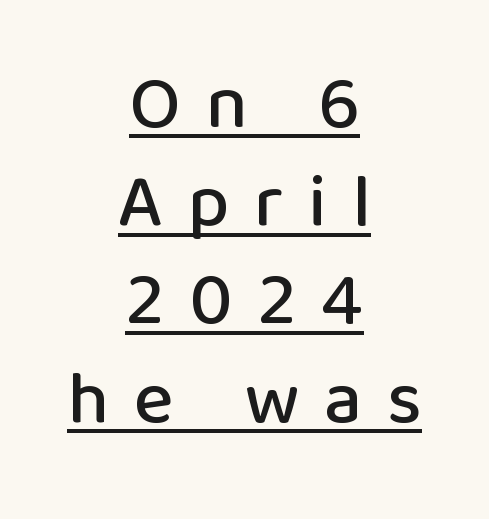
Underlining? Definitely there. This sample uses expanded letter spacing, leaving extra air between glyphs. Quick note: interline space is typical. Type style note: lacks serifs. The paragraph has two soft edges and a firm central axis. Vertical strokes here are truly vertical.
